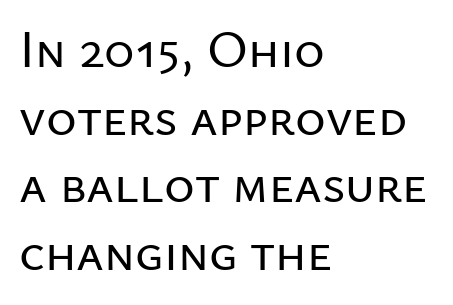
Q: Is the text italic (slanted)? A: No, it is upright.
Q: Is the typeface a serif or a sans-serif typeface? A: Sans-serif.
Q: Is the text underlined? A: No.
Q: How is the paragraph aligned? A: Left-aligned.
Q: Is the spacing between letters normal or unusually wide? A: Normal.
Q: Is the spacing between lines tight, normal or loose? A: Normal.
Q: Width (condensed, normal, or wide)? A: Normal.
Q: Stroke contrast? A: Low.
Q: x-height? A: Medium.
Q: Monospaced? A: No.
